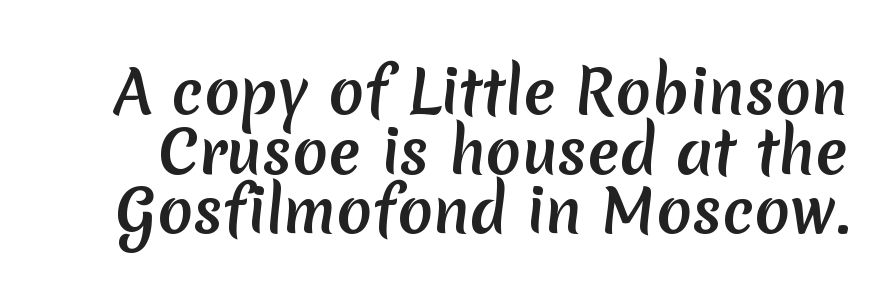
The letters sit at their default tracking, neither squeezed nor spread. This is sans-serif lettering, the kind often seen on screens and signage. The glyphs are unaccompanied by any horizontal stroke below them. The vertical gap from one line to the next is small. The letters advance in unequal steps, a hallmark of proportional type.
